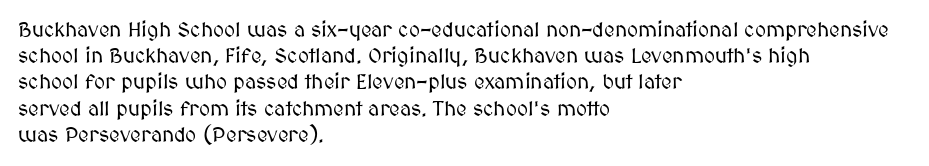
A typesetter would call this leading conventional body-copy spacing. Upright lettering throughout. This rendering uses left alignment, leaving the right contour irregular. The letterforms sit shoulder to shoulder at normal distance. Decoration check: the copy has no underline.
